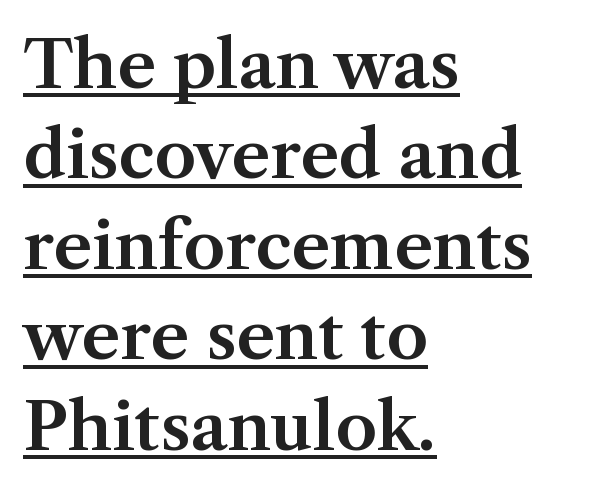
The letters stand straight up with perfectly vertical stems. Tracking here is standard; glyphs follow each other at the usual distance. Font category for this specimen: serif. What decoration does the sample have? An underline.
